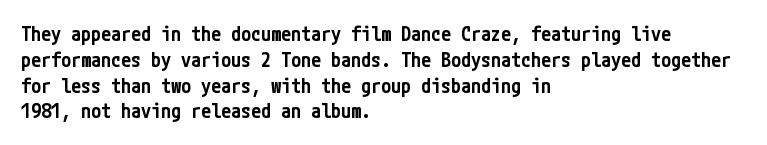
{"italic": "no", "bold": "semi", "underline": "no", "align": "left", "line_spacing": "normal", "line_spacing_ratio": 1.29, "letter_spacing": "normal", "letter_spacing_em": 0.0, "glyph_px": 20}
